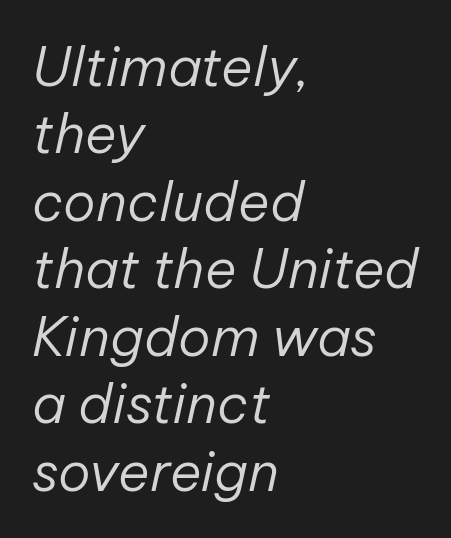
{"italic": "yes", "lean": "right", "slant_degrees": 12, "bold": "no", "weight": "regular", "width": "normal", "stroke_contrast": "low", "x_height": "medium", "monospaced": "no", "underline": "no", "align": "left", "line_spacing": "normal", "line_spacing_ratio": 1.25, "letter_spacing": "normal", "letter_spacing_em": 0.0, "glyph_px": 54}
